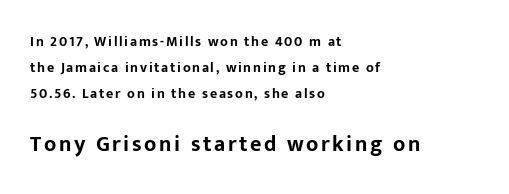
{"italic": "no", "bold": "yes", "underline": "no", "align": "left", "line_spacing_ratio": 1.87, "larger_block": "second", "size_ratio": 1.57, "glyph_px": 22}
